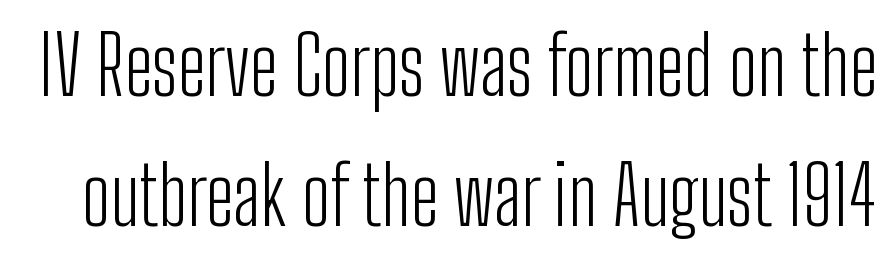
Q: Is the text bold? A: No.
Q: Is the text italic (slanted)? A: No, it is upright.
Q: Is the typeface a serif or a sans-serif typeface? A: Sans-serif.
Q: Is the text underlined? A: No.
Q: Is the spacing between letters normal or unusually wide? A: Normal.
Q: Is the spacing between lines tight, normal or loose? A: Normal.
Q: Width (condensed, normal, or wide)? A: Condensed.
Q: Stroke contrast? A: Low.
Q: x-height? A: Medium.
Q: Monospaced? A: No.
